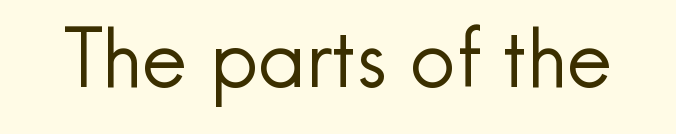
{"serif": "no", "italic": "no", "bold": "no", "weight": "regular", "width": "normal", "x_height": "small", "monospaced": "no", "underline": "no", "letter_spacing": "normal", "letter_spacing_em": 0.0, "glyph_px": 80}
